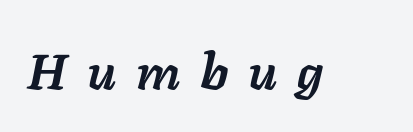
Q: Is the text bold? A: Yes.
Q: Is the text italic (slanted)? A: Yes, it leans right by about 11 degrees.
Q: Is the text underlined? A: No.
Q: Is the spacing between letters normal or unusually wide? A: Unusually wide.
Q: Width (condensed, normal, or wide)? A: Normal.
Q: Stroke contrast? A: Low.
Q: x-height? A: Medium.
Q: Monospaced? A: No.
